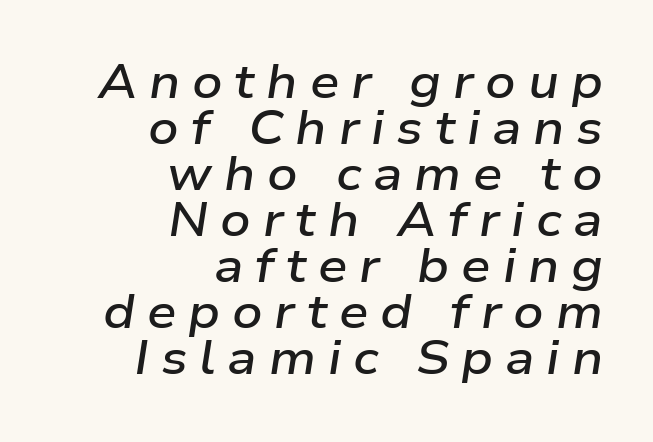
{"italic": "yes", "lean": "right", "slant_degrees": 9, "bold": "semi", "weight": "semibold", "width": "wide", "stroke_contrast": "low", "x_height": "medium", "monospaced": "no", "underline": "no", "align": "right", "line_spacing": "tight", "line_spacing_ratio": 0.98, "letter_spacing": "wide", "letter_spacing_em": 0.25, "glyph_px": 47}
